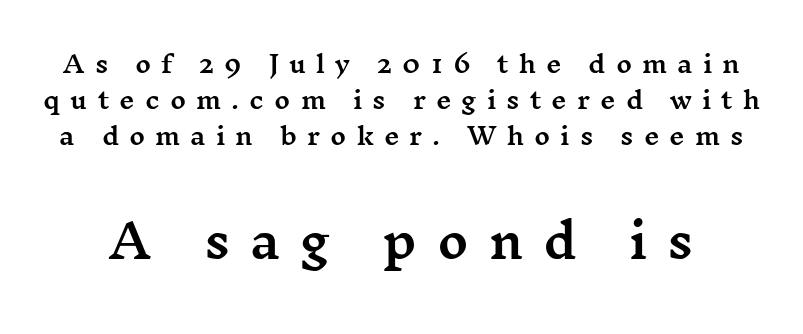
There is plenty of visible air inserted between adjacent glyphs. These lines sit exactly where default settings would place them. The composition opens small and finishes big. The glyphs in this specimen are seriffed. Unlike italic type, these characters show no tilt at all. The area under the type is left untouched.
